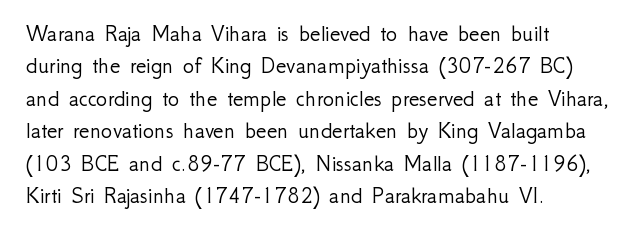
Q: Is the text bold? A: No.
Q: Is the text italic (slanted)? A: No, it is upright.
Q: Is the text underlined? A: No.
Q: How is the paragraph aligned? A: Left-aligned.
Q: Is the spacing between letters normal or unusually wide? A: Normal.
Q: Is the spacing between lines tight, normal or loose? A: Normal.
